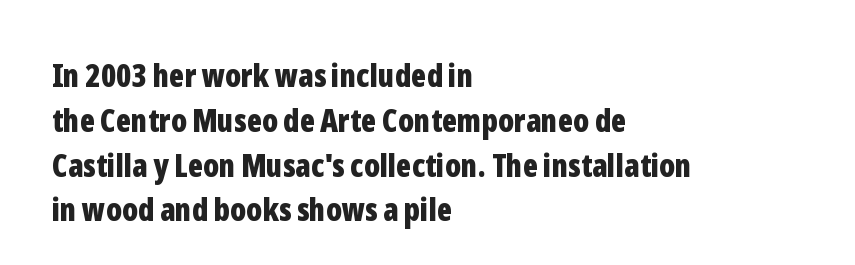
The image shows 32 px bold, condensed sans-serif type, upright; set left-aligned, normal line spacing (1.4x), normal letter spacing, not underlined; low stroke contrast and a medium x-height.
